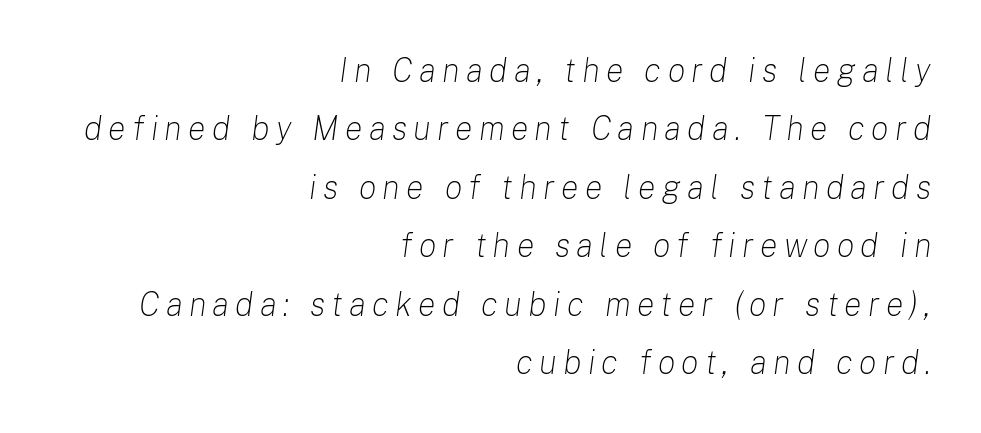
Varying glyph widths throughout — classic text-font behaviour. Each row of text sits above clean, open space. The passage shown leans; its letterforms are oblique. These lines stack with their right ends in a neat column.
